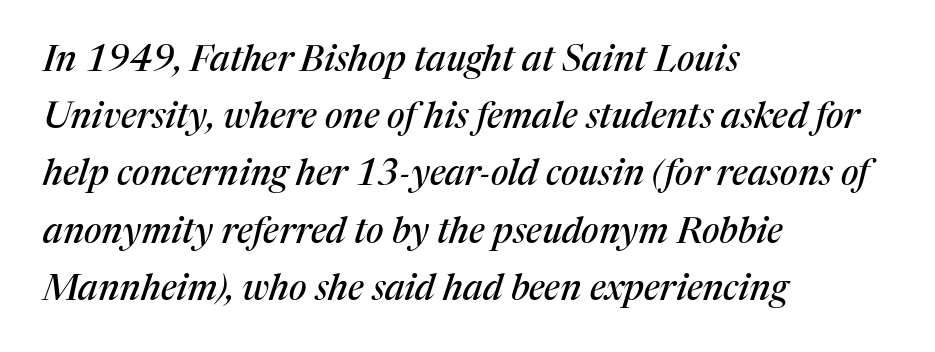
Q: Is the text italic (slanted)? A: Yes, it leans right by about 17 degrees.
Q: Is the typeface a serif or a sans-serif typeface? A: Serif.
Q: Is the text underlined? A: No.
Q: How is the paragraph aligned? A: Left-aligned.
Q: Is the spacing between letters normal or unusually wide? A: Normal.
Q: Is the spacing between lines tight, normal or loose? A: Normal.
Q: Width (condensed, normal, or wide)? A: Normal.
Q: Stroke contrast? A: Medium.
Q: x-height? A: Medium.
Q: Monospaced? A: No.
